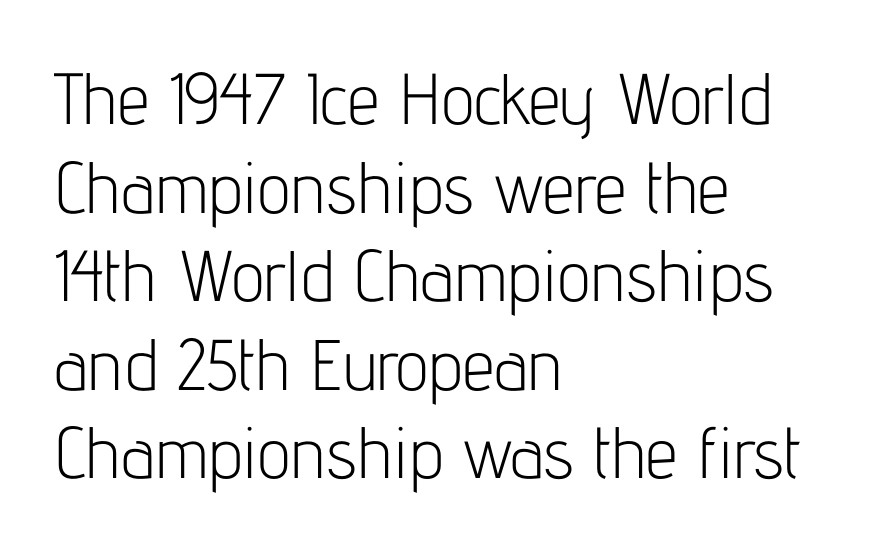
{"serif": "no", "italic": "no", "bold": "no", "weight": "light", "width": "condensed", "stroke_contrast": "low", "x_height": "medium", "monospaced": "no", "underline": "no", "align": "left", "line_spacing_ratio": 1.23, "letter_spacing": "normal", "letter_spacing_em": 0.0, "glyph_px": 72}
